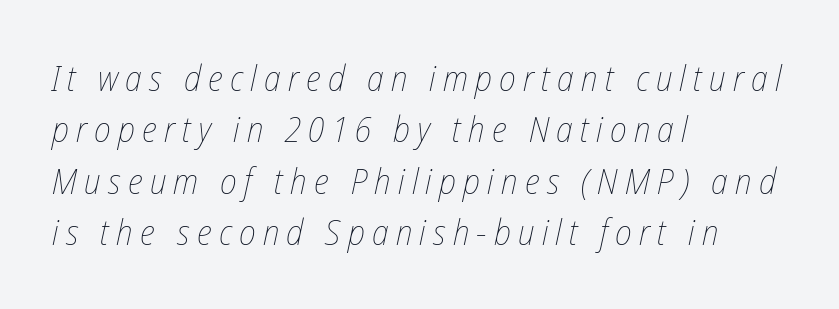
{"italic": "yes", "lean": "right", "slant_degrees": 12, "bold": "no", "weight": "thin", "width": "condensed", "stroke_contrast": "low", "x_height": "medium", "monospaced": "no", "underline": "no", "align": "left", "line_spacing": "normal", "line_spacing_ratio": 1.43, "letter_spacing": "wide", "letter_spacing_em": 0.2, "glyph_px": 36}
